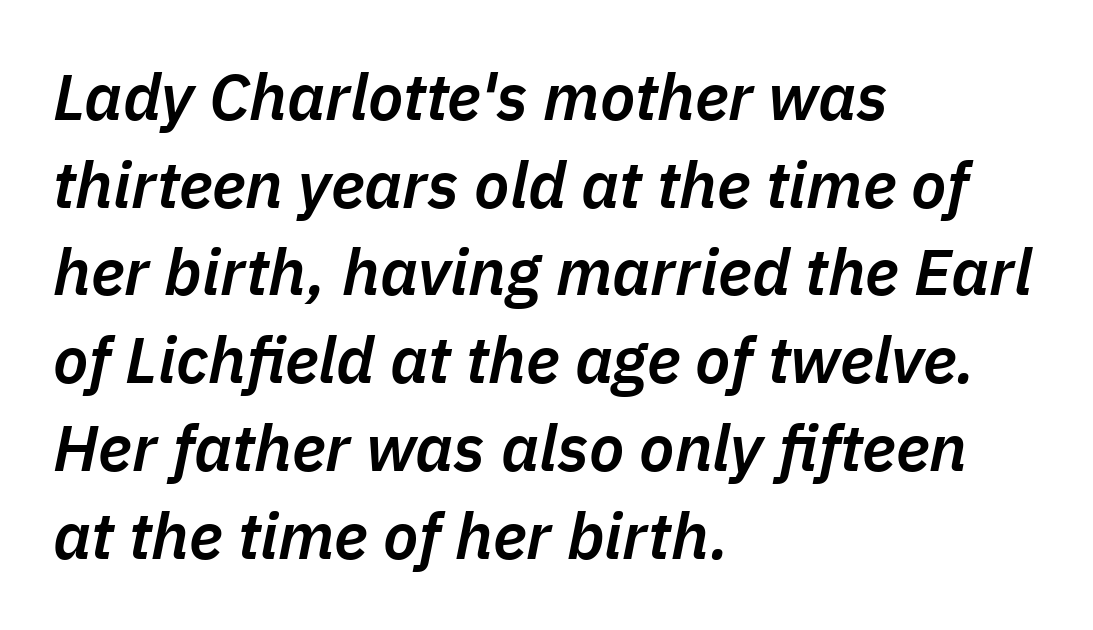
{"italic": "yes", "lean": "right", "slant_degrees": 11, "bold": "semi", "weight": "semibold", "width": "normal", "stroke_contrast": "low", "x_height": "medium", "monospaced": "no", "underline": "no", "align": "left", "line_spacing": "normal", "line_spacing_ratio": 1.35, "letter_spacing": "normal", "letter_spacing_em": 0.0, "glyph_px": 65}
